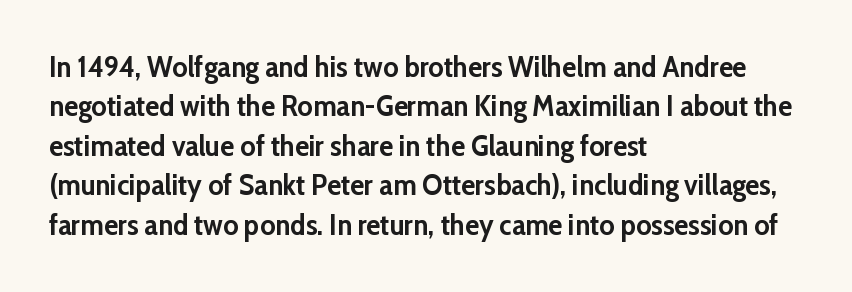
The image shows 29 px semibold sans-serif type, upright; set left-aligned, normal line spacing (1.36x), normal letter spacing, not underlined; low stroke contrast and a medium x-height.
